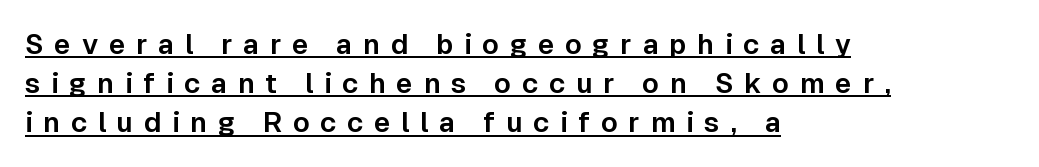
{"serif": "no", "italic": "no", "width": "normal", "stroke_contrast": "low", "x_height": "medium", "monospaced": "no", "underline": "yes", "align": "left", "line_spacing": "normal", "line_spacing_ratio": 1.4, "letter_spacing": "wide", "letter_spacing_em": 0.38, "glyph_px": 28}
